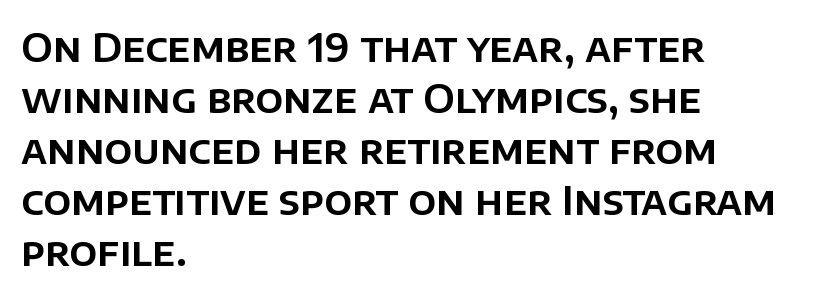
Characters follow at the spacing the type designer built in. The rendering uses a moderate line-height, typical for paragraphs. Posture: upright roman. A clean baseline with only descenders dipping below it. This sample has the flowing, uneven cadence of proportional lettering. The rendering shows plain stroke endings on the letterforms — a sans-serif design.
